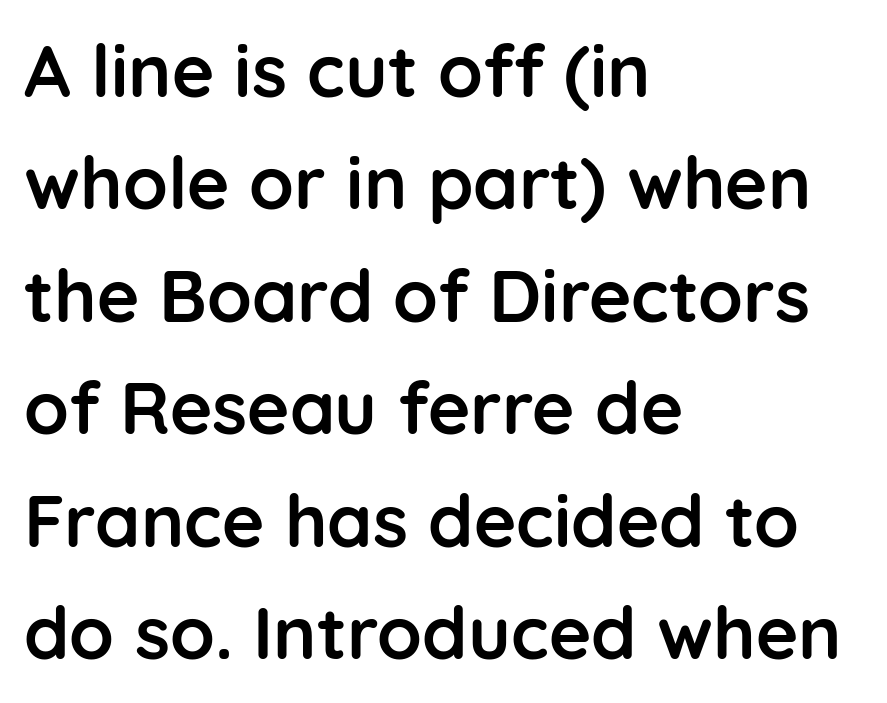
Nobody touched the tracking dial on this one. The words here are not underlined. Each letter's strokes conclude bluntly, with no projecting serifs. If you drew a line through each stem, it would be perfectly vertical. Caption: multi-line text, flush left, ragged right.
